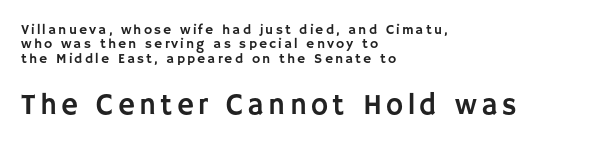
{"serif": "no", "italic": "no", "width": "normal", "stroke_contrast": "low", "x_height": "large", "monospaced": "no", "underline": "no", "align": "left", "line_spacing": "tight", "line_spacing_ratio": 1.03, "larger_block": "second", "size_ratio": 2.07, "glyph_px": 29}
